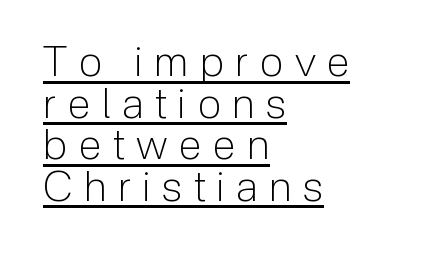
{"serif": "no", "italic": "no", "bold": "no", "weight": "light", "width": "normal", "stroke_contrast": "low", "x_height": "medium", "monospaced": "no", "underline": "yes", "align": "left", "line_spacing": "tight", "line_spacing_ratio": 0.99, "letter_spacing": "wide", "letter_spacing_em": 0.28, "glyph_px": 42}
